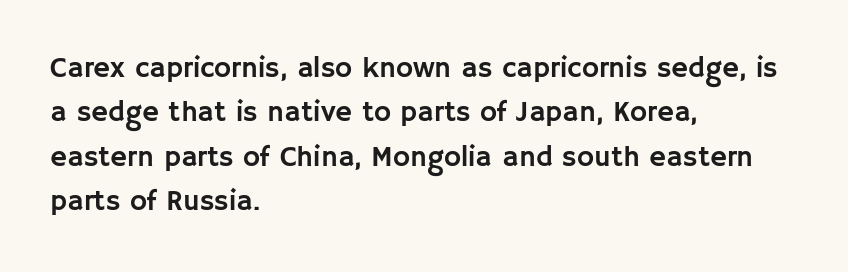
The image shows 29 px sans-serif type, upright; set left-aligned, normal line spacing (1.53x), normal letter spacing, not underlined; low stroke contrast and a large x-height.
